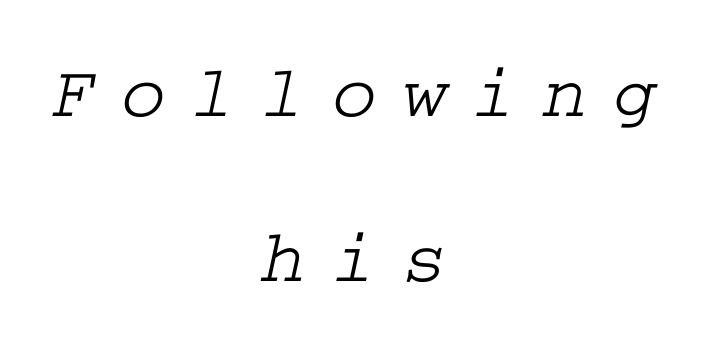
Old-style or modern, the face here clearly has serifs. The strip under each line holds only bare page. The lines are spread far apart with generous leading. Does extra space separate the letters? Yes, quite a lot of it. Each line is balanced around a shared central axis.
